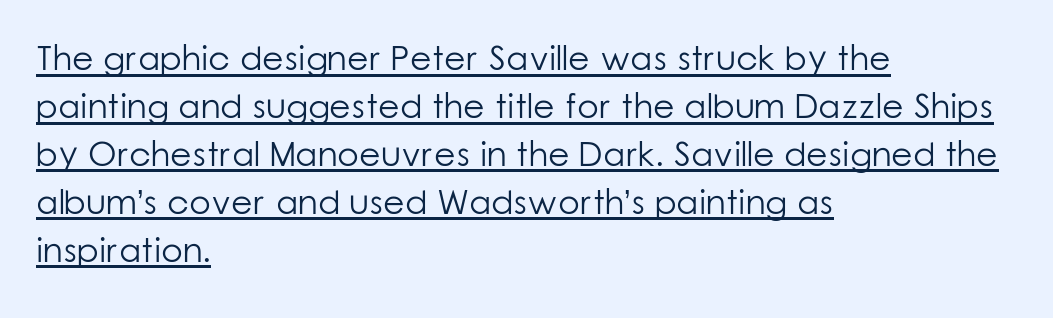
Q: Is the text bold? A: No.
Q: Is the text italic (slanted)? A: No, it is upright.
Q: Is the typeface a serif or a sans-serif typeface? A: Sans-serif.
Q: Is the text underlined? A: Yes.
Q: How is the paragraph aligned? A: Left-aligned.
Q: Is the spacing between letters normal or unusually wide? A: Normal.
Q: Is the spacing between lines tight, normal or loose? A: Normal.
Q: Width (condensed, normal, or wide)? A: Normal.
Q: Stroke contrast? A: Low.
Q: x-height? A: Medium.
Q: Monospaced? A: No.
